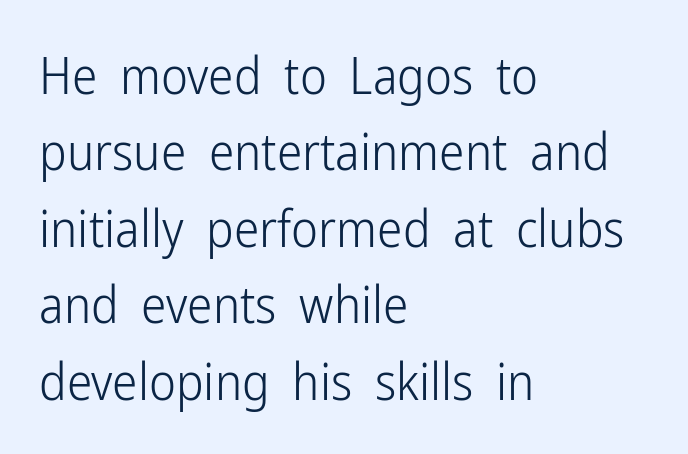
The baseline area is clear. This block has exactly the height ordinary leading produces. The lettering holds an erect, upright posture throughout. Here the designer chose a conventional face with non-uniform glyph widths.
